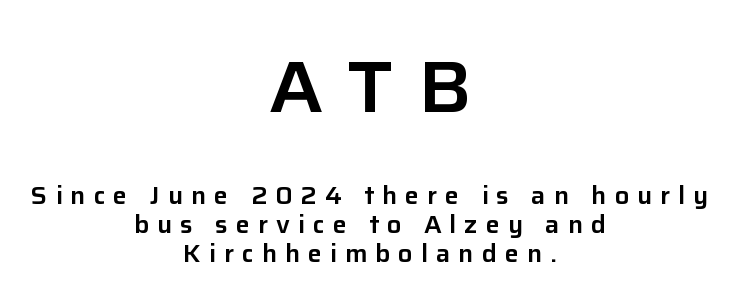
Quick note: not italic, upright. The baseline area is clear. Is this a fixed-width face? No — the glyphs have proportional, varying widths. Tracking here is generous; glyphs stand well apart from one another.
